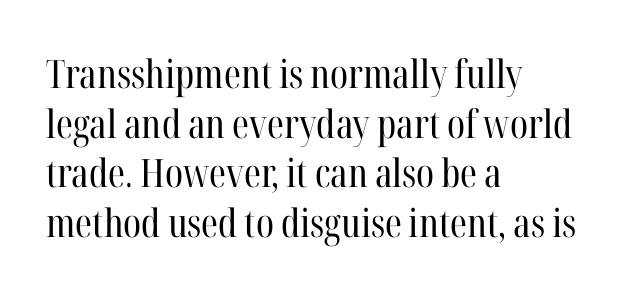
The image shows 39 px regular-weight, condensed serif type, upright; set left-aligned, normal line spacing (1.27x), normal letter spacing, not underlined; high stroke contrast and a medium x-height.
